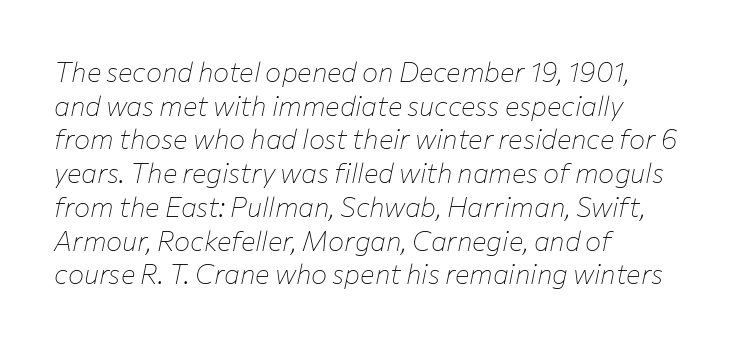
Q: Is the text bold? A: No.
Q: Is the text italic (slanted)? A: Yes, it leans right by about 12 degrees.
Q: Is the text underlined? A: No.
Q: How is the paragraph aligned? A: Left-aligned.
Q: Is the spacing between letters normal or unusually wide? A: Normal.
Q: Is the spacing between lines tight, normal or loose? A: Normal.
